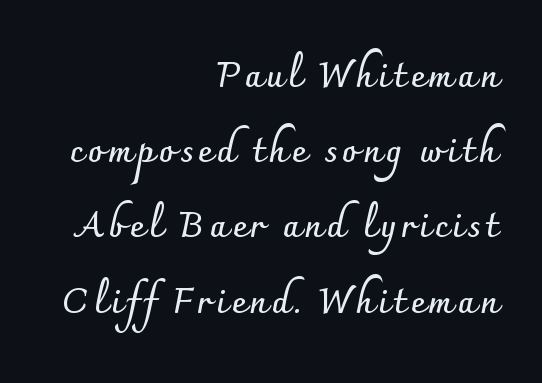
Q: Is the text bold? A: Yes.
Q: Is the text italic (slanted)? A: Yes.
Q: Is the typeface a serif or a sans-serif typeface? A: Sans-serif.
Q: Is the text underlined? A: No.
Q: How is the paragraph aligned? A: Right-aligned.
Q: Is the spacing between lines tight, normal or loose? A: Loose.
Q: Width (condensed, normal, or wide)? A: Normal.
Q: Stroke contrast? A: Low.
Q: x-height? A: Small.
Q: Monospaced? A: No.
